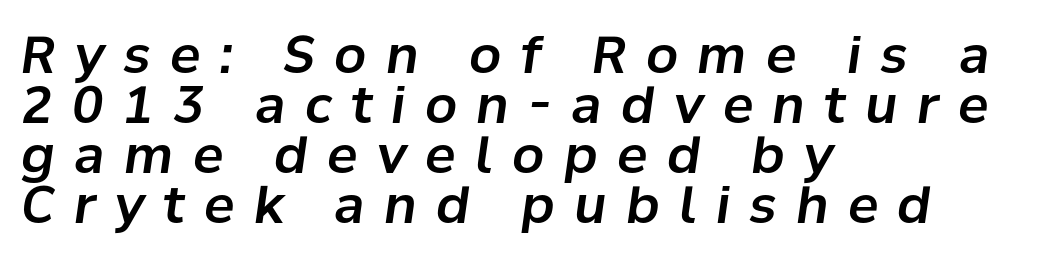
Casual observation: everything's shoved over to the left. Quick note: interline space is minimal. Substantial extra tracking has been applied to these lines. Is this a fixed-width face? No — the glyphs have proportional, varying widths. Beneath every word, the page is bare.
